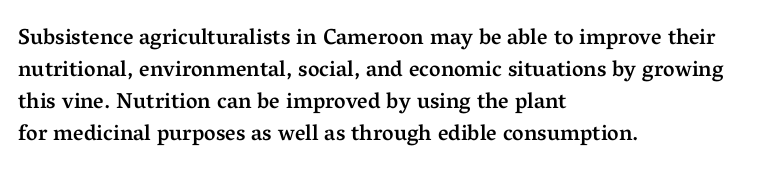
{"italic": "no", "bold": "semi", "underline": "no", "align": "left", "line_spacing": "normal", "line_spacing_ratio": 1.46, "letter_spacing": "normal", "letter_spacing_em": 0.0, "glyph_px": 22}
